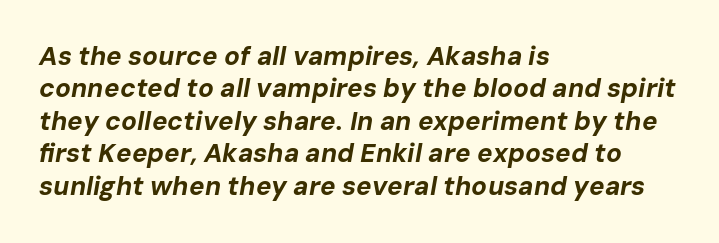
{"italic": "yes", "lean": "right", "slant_degrees": 10, "bold": "yes", "underline": "no", "align": "left", "line_spacing": "normal", "line_spacing_ratio": 1.25, "letter_spacing": "normal", "letter_spacing_em": 0.0, "glyph_px": 26}
